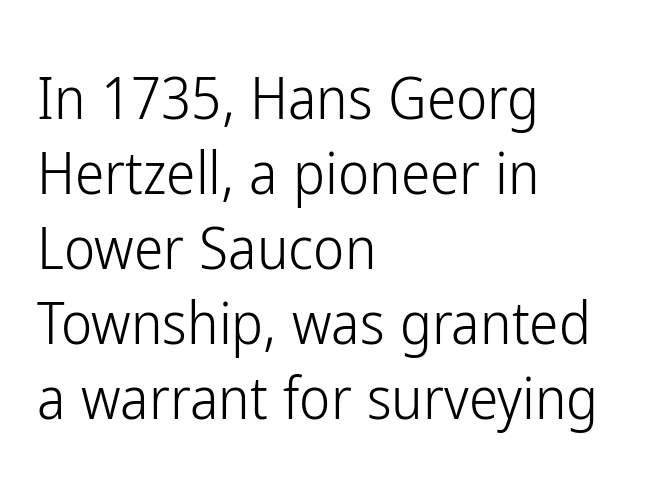
The image shows 59 px light, condensed sans-serif type, upright; set left-aligned, normal line spacing (1.27x), normal letter spacing, not underlined; low stroke contrast and a medium x-height.
